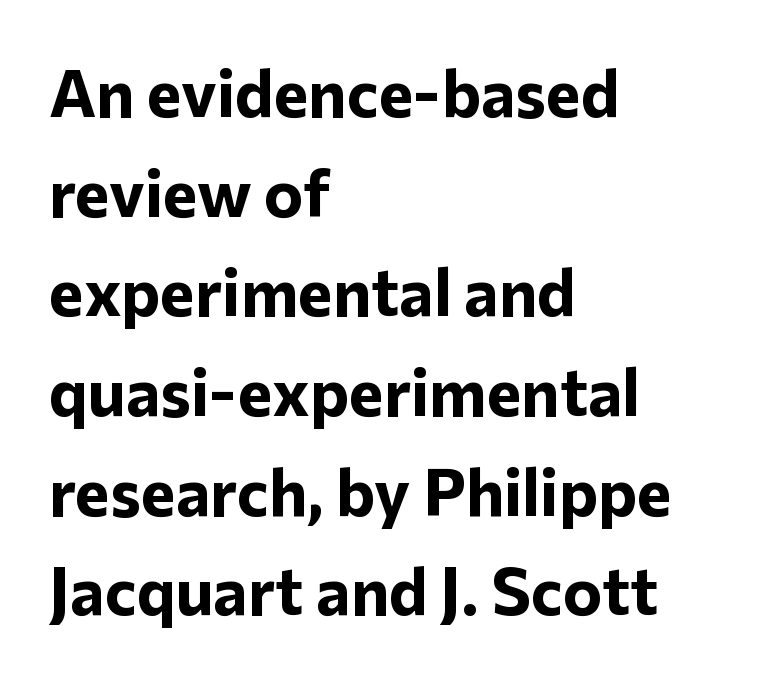
Q: Is the text bold? A: Yes.
Q: Is the text italic (slanted)? A: No, it is upright.
Q: Is the typeface a serif or a sans-serif typeface? A: Sans-serif.
Q: Is the text underlined? A: No.
Q: How is the paragraph aligned? A: Left-aligned.
Q: Is the spacing between letters normal or unusually wide? A: Normal.
Q: Is the spacing between lines tight, normal or loose? A: Normal.
Q: Width (condensed, normal, or wide)? A: Normal.
Q: Stroke contrast? A: Low.
Q: x-height? A: Medium.
Q: Monospaced? A: No.
